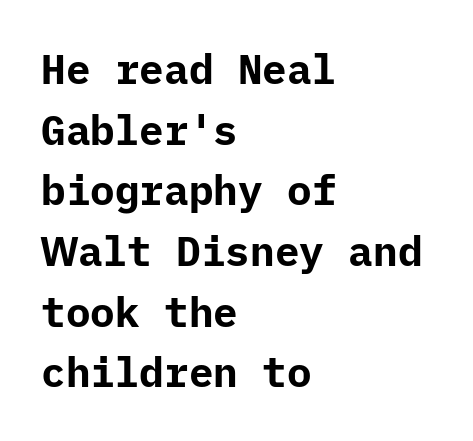
The image shows 41 px bold sans-serif type, upright; set left-aligned, normal line spacing (1.48x), normal letter spacing, not underlined; low stroke contrast and a medium x-height.
